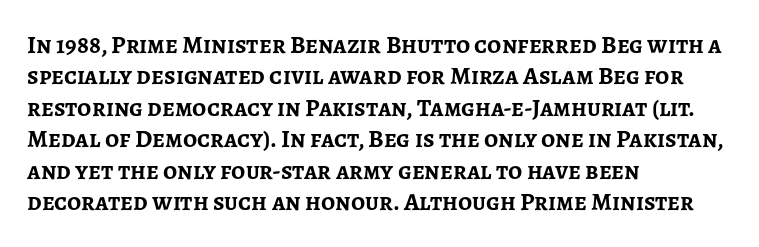
Horizontal alignment here is leftward, the default for most running prose. These lines were composed using upright roman letters. Quick note: underline off. Words appear dense and cohesive because spacing is normal. Honestly, the row spacing looks completely unremarkable. Heft: maximum for text — a bold.
